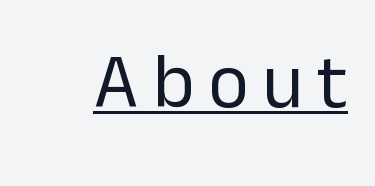
{"serif": "no", "italic": "no", "bold": "no", "weight": "regular", "width": "normal", "stroke_contrast": "low", "x_height": "medium", "monospaced": "no", "underline": "yes", "glyph_px": 77}
